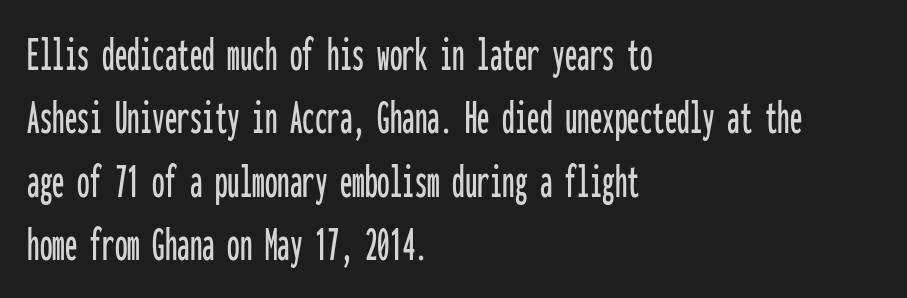
Q: Is the text italic (slanted)? A: No, it is upright.
Q: Is the typeface a serif or a sans-serif typeface? A: Sans-serif.
Q: Is the text underlined? A: No.
Q: How is the paragraph aligned? A: Left-aligned.
Q: Is the spacing between letters normal or unusually wide? A: Normal.
Q: Is the spacing between lines tight, normal or loose? A: Normal.
Q: Width (condensed, normal, or wide)? A: Condensed.
Q: Stroke contrast? A: Low.
Q: x-height? A: Medium.
Q: Monospaced? A: Yes.
